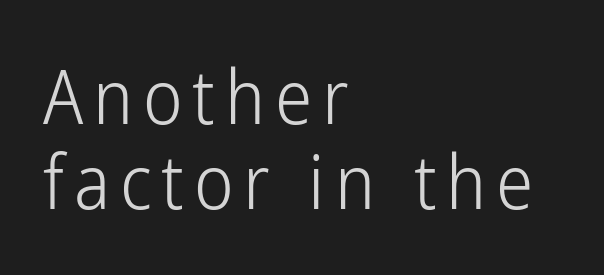
The rendering uses natural spacing where letterforms have individual widths. Compared with typical paragraphs, the rows here are closer together. Rule under the text: the space is simply empty. Counters stay open thanks to moderate or lighter strokes. You can tell it's not italic because the verticals are truly vertical.
